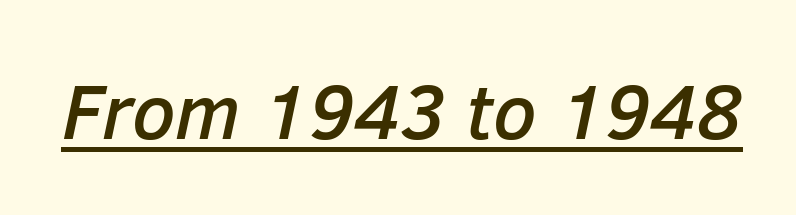
The image shows 78 px text type, italic (leaning right); set normal letter spacing, underlined; low stroke contrast and a medium x-height.
